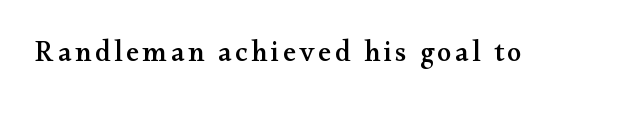
{"serif": "yes", "italic": "no", "width": "wide", "stroke_contrast": "medium", "x_height": "small", "monospaced": "no", "underline": "no", "glyph_px": 29}
